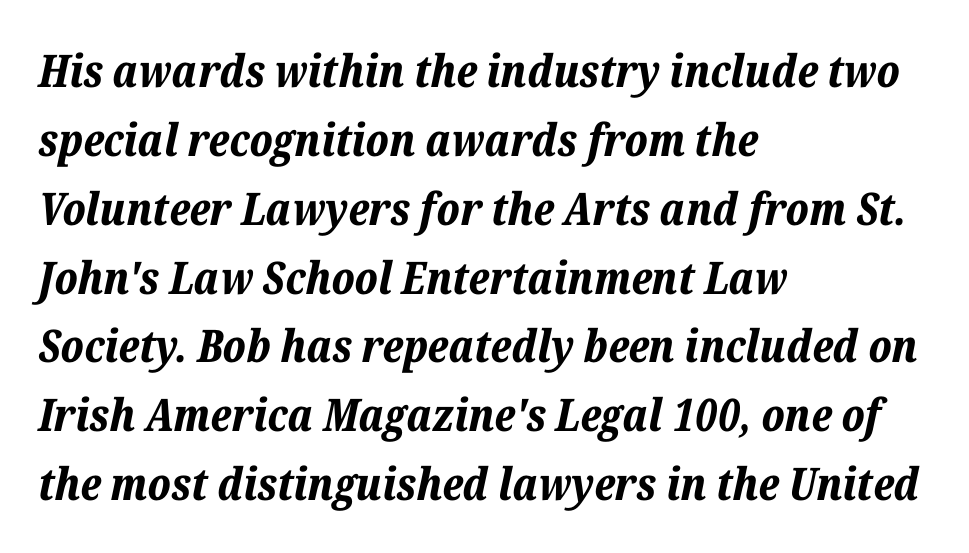
{"italic": "yes", "lean": "right", "slant_degrees": 12, "bold": "yes", "weight": "bold", "width": "normal", "stroke_contrast": "low", "x_height": "medium", "monospaced": "no", "underline": "no", "align": "left", "line_spacing": "normal", "line_spacing_ratio": 1.53, "letter_spacing": "normal", "letter_spacing_em": 0.0, "glyph_px": 45}
